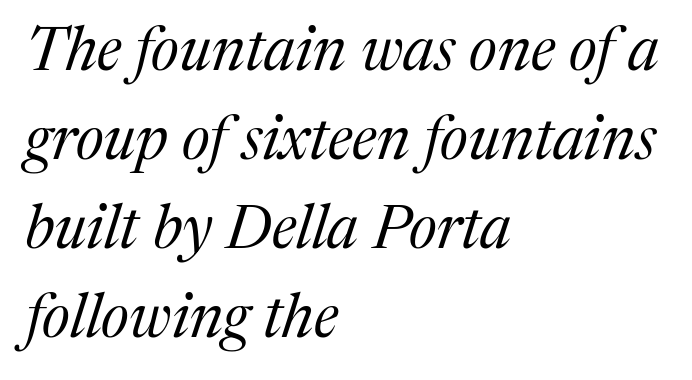
The image shows 61 px regular-weight serif type, italic (leaning right); set left-aligned, normal line spacing (1.46x), normal letter spacing, not underlined; medium stroke contrast and a medium x-height.
